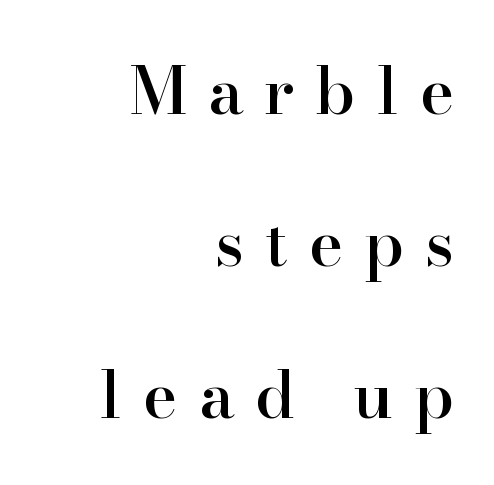
The image shows 65 px semibold serif type, upright; set right-aligned, loose line spacing (2.34x), unusually wide letter spacing (+0.32 em), not underlined; high stroke contrast and a small x-height.
